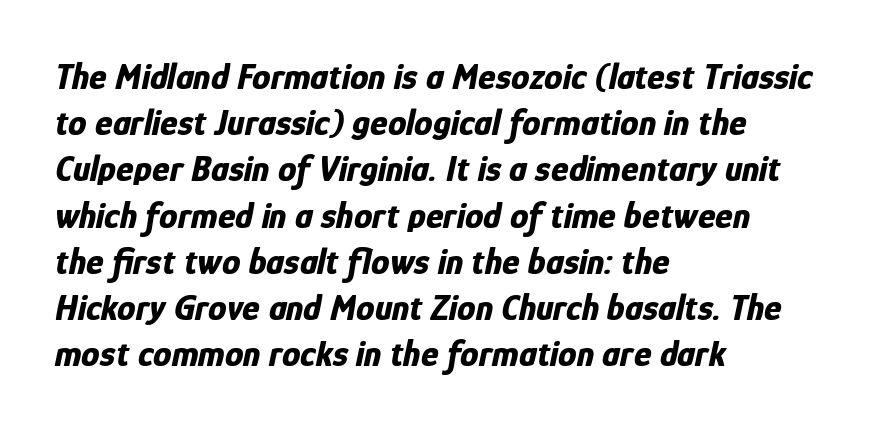
Q: Is the text bold? A: Yes.
Q: Is the text italic (slanted)? A: Yes, it leans right by about 12 degrees.
Q: Is the text underlined? A: No.
Q: How is the paragraph aligned? A: Left-aligned.
Q: Is the spacing between letters normal or unusually wide? A: Normal.
Q: Is the spacing between lines tight, normal or loose? A: Normal.
Q: Width (condensed, normal, or wide)? A: Condensed.
Q: Stroke contrast? A: Low.
Q: x-height? A: Medium.
Q: Monospaced? A: No.
